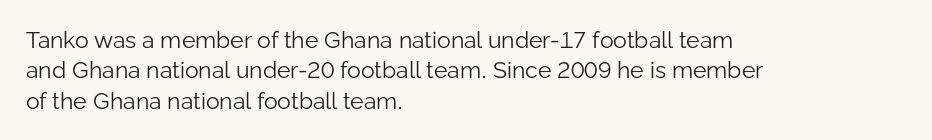
{"italic": "no", "bold": "no", "underline": "no", "align": "left", "line_spacing": "normal", "line_spacing_ratio": 1.32, "letter_spacing": "normal", "letter_spacing_em": 0.0, "glyph_px": 23}
